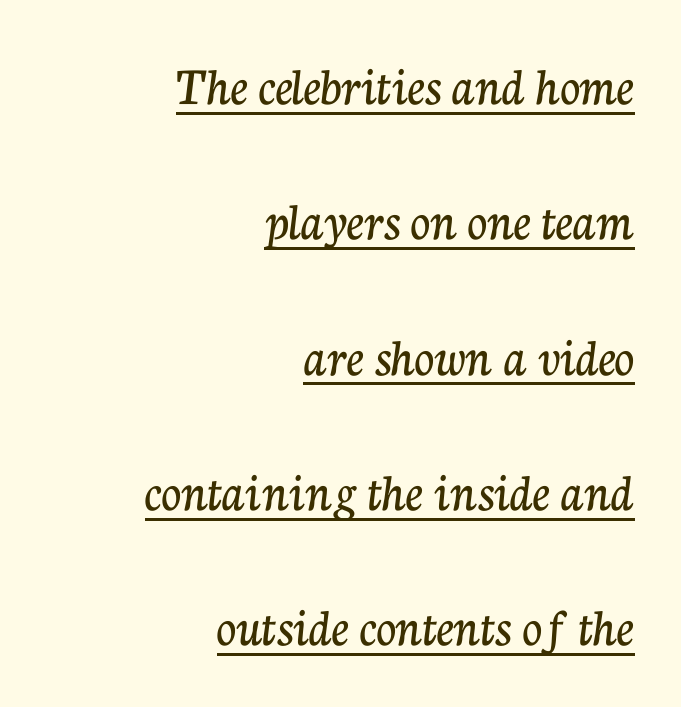
The image shows 55 px serif type; set right-aligned, loose line spacing (2.46x), normal letter spacing, underlined; low stroke contrast and a medium x-height.
